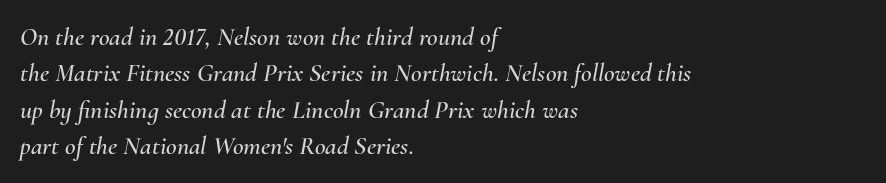
The image shows 26 px text type, italic (leaning right); set left-aligned, normal line spacing (1.4x), normal letter spacing, not underlined.
